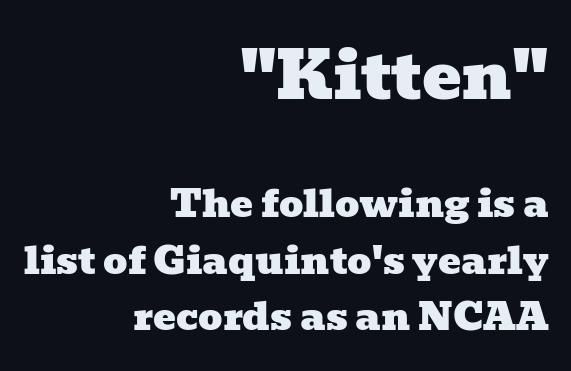
Q: Is the typeface a serif or a sans-serif typeface? A: Serif.
Q: Is the text underlined? A: No.
Q: How is the paragraph aligned? A: Right-aligned.
Q: Is the spacing between letters normal or unusually wide? A: Normal.
Q: Is the spacing between lines tight, normal or loose? A: Normal.
Q: Which block of text is set in a larger size, the first (top) or the second (bottom)? A: The first (top) one.
Q: Width (condensed, normal, or wide)? A: Wide.
Q: Stroke contrast? A: Low.
Q: x-height? A: Medium.
Q: Monospaced? A: No.
